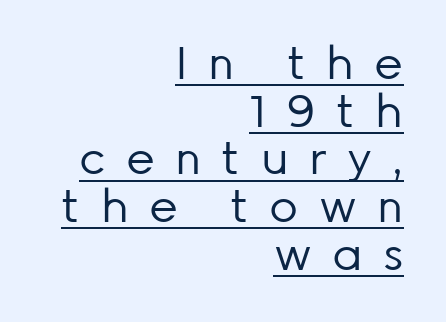
Q: Is the text bold? A: No.
Q: Is the text italic (slanted)? A: No, it is upright.
Q: Is the typeface a serif or a sans-serif typeface? A: Sans-serif.
Q: Is the text underlined? A: Yes.
Q: How is the paragraph aligned? A: Right-aligned.
Q: Is the spacing between letters normal or unusually wide? A: Unusually wide.
Q: Is the spacing between lines tight, normal or loose? A: Tight.
Q: Width (condensed, normal, or wide)? A: Normal.
Q: Stroke contrast? A: Low.
Q: x-height? A: Medium.
Q: Monospaced? A: No.
